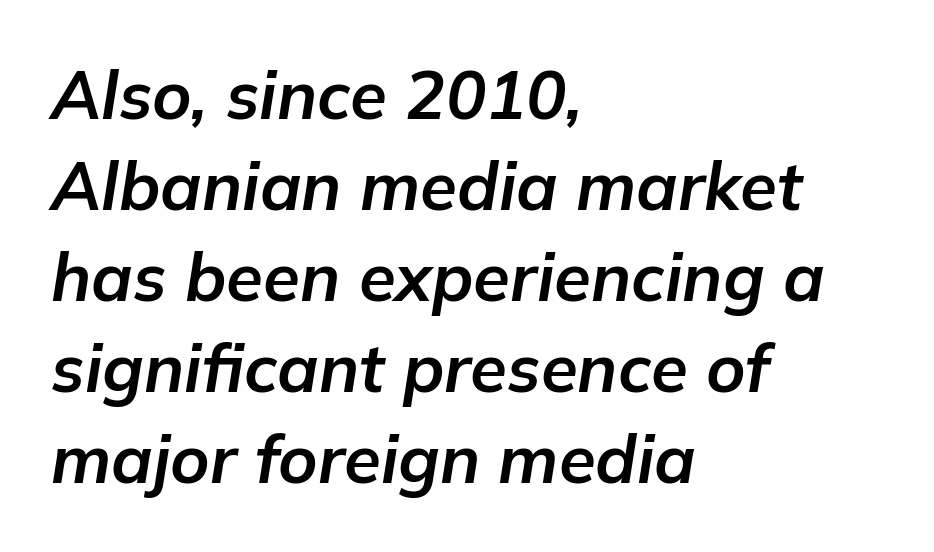
Q: Is the text bold? A: Yes.
Q: Is the text italic (slanted)? A: Yes, it leans right by about 9 degrees.
Q: Is the text underlined? A: No.
Q: How is the paragraph aligned? A: Left-aligned.
Q: Is the spacing between letters normal or unusually wide? A: Normal.
Q: Is the spacing between lines tight, normal or loose? A: Normal.
Q: Width (condensed, normal, or wide)? A: Normal.
Q: Stroke contrast? A: Low.
Q: x-height? A: Medium.
Q: Monospaced? A: No.
